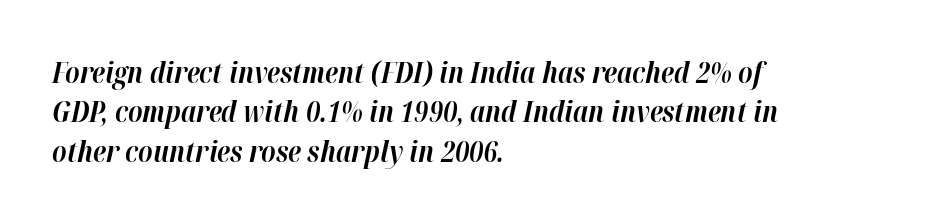
The image shows 29 px bold type, italic (leaning right); set left-aligned, normal line spacing (1.36x), normal letter spacing, not underlined; high stroke contrast and a medium x-height.
